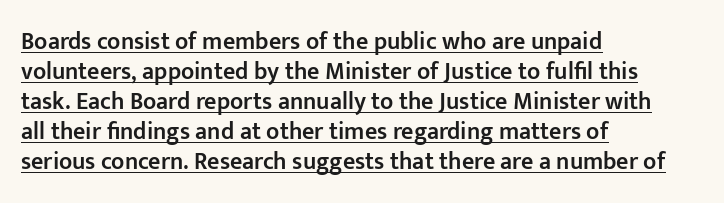
Q: Is the text bold? A: Semi-bold.
Q: Is the text italic (slanted)? A: No, it is upright.
Q: Is the text underlined? A: Yes.
Q: How is the paragraph aligned? A: Left-aligned.
Q: Is the spacing between letters normal or unusually wide? A: Normal.
Q: Is the spacing between lines tight, normal or loose? A: Normal.
